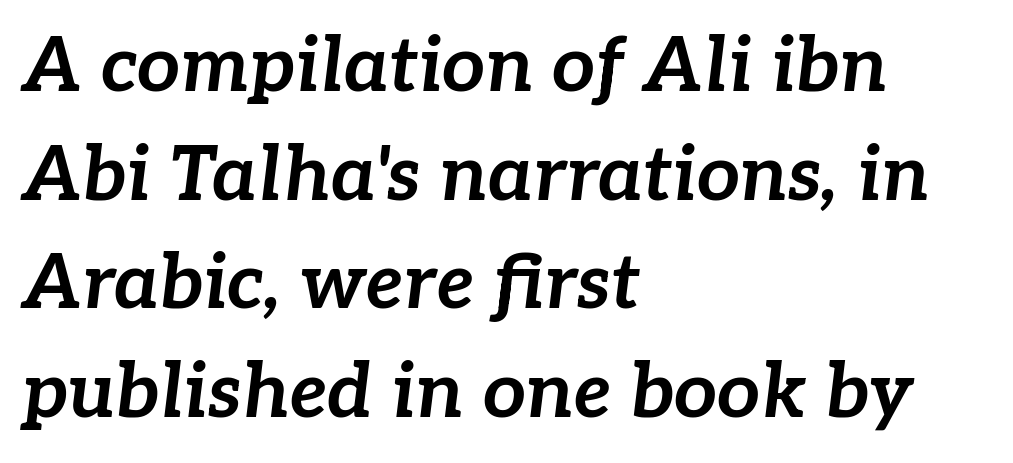
Q: Is the text bold? A: Yes.
Q: Is the text italic (slanted)? A: Yes, it leans right by about 7 degrees.
Q: Is the text underlined? A: No.
Q: How is the paragraph aligned? A: Left-aligned.
Q: Is the spacing between letters normal or unusually wide? A: Normal.
Q: Is the spacing between lines tight, normal or loose? A: Normal.
Q: Width (condensed, normal, or wide)? A: Normal.
Q: Stroke contrast? A: Low.
Q: x-height? A: Medium.
Q: Monospaced? A: No.
